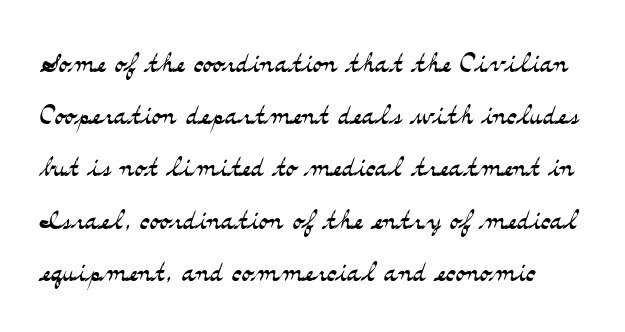
{"serif": "yes", "bold": "no", "weight": "light", "width": "wide", "stroke_contrast": "medium", "x_height": "small", "monospaced": "no", "underline": "no", "line_spacing": "normal", "line_spacing_ratio": 1.41, "letter_spacing": "normal", "letter_spacing_em": 0.0, "glyph_px": 37}
